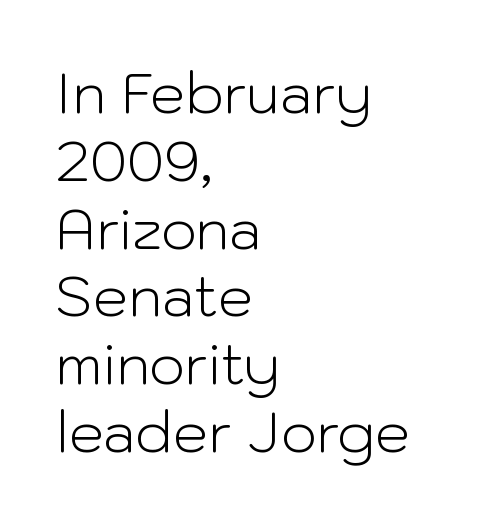
Q: Is the text bold? A: No.
Q: Is the text italic (slanted)? A: No, it is upright.
Q: Is the typeface a serif or a sans-serif typeface? A: Sans-serif.
Q: Is the text underlined? A: No.
Q: How is the paragraph aligned? A: Left-aligned.
Q: Is the spacing between letters normal or unusually wide? A: Normal.
Q: Width (condensed, normal, or wide)? A: Normal.
Q: Stroke contrast? A: Low.
Q: x-height? A: Medium.
Q: Monospaced? A: No.
